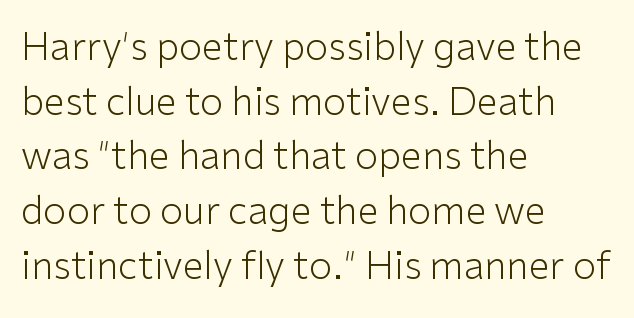
{"serif": "no", "italic": "no", "bold": "no", "weight": "light", "width": "normal", "stroke_contrast": "low", "x_height": "medium", "monospaced": "no", "underline": "no", "align": "left", "line_spacing": "normal", "line_spacing_ratio": 1.44, "letter_spacing": "normal", "letter_spacing_em": 0.0, "glyph_px": 38}
